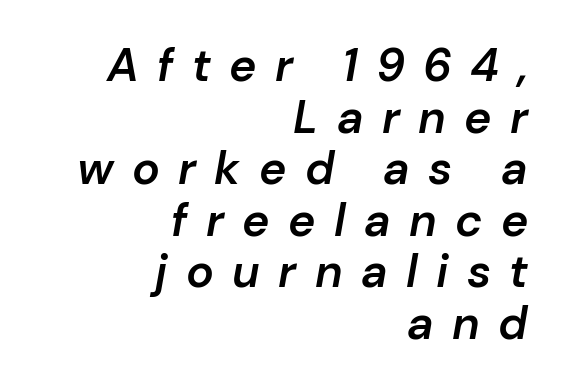
The image shows 46 px semibold type, italic (leaning right); set right-aligned, tight line spacing (1.12x), unusually wide letter spacing (+0.4 em), not underlined; low stroke contrast and a medium x-height.
